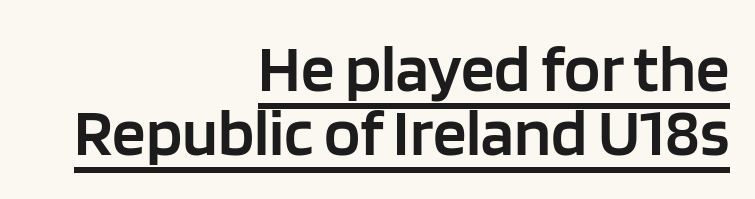
{"serif": "no", "italic": "no", "bold": "semi", "weight": "semibold", "width": "normal", "stroke_contrast": "low", "x_height": "large", "monospaced": "no", "underline": "yes", "align": "right", "line_spacing": "tight", "line_spacing_ratio": 0.96, "letter_spacing": "normal", "letter_spacing_em": 0.0, "glyph_px": 67}
